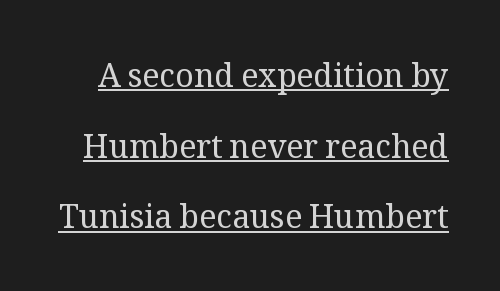
The image shows 32 px regular-weight serif type, upright; set loose line spacing (2.21x), normal letter spacing, underlined; medium stroke contrast and a medium x-height.
